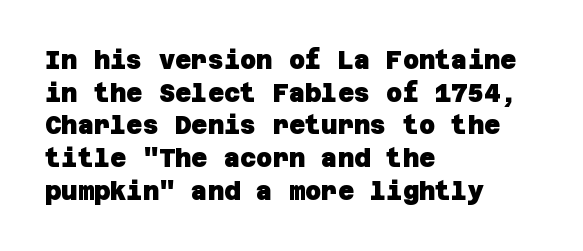
The image shows 25 px bold type; set left-aligned, normal line spacing (1.31x), normal letter spacing, not underlined.
